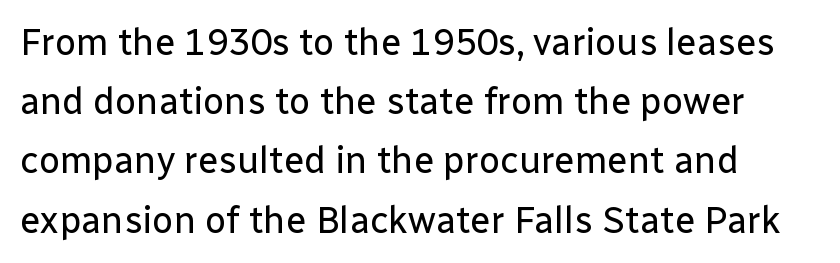
The image shows 37 px regular-weight sans-serif type, upright; set left-aligned, normal line spacing (1.6x), normal letter spacing, not underlined; low stroke contrast and a medium x-height.
